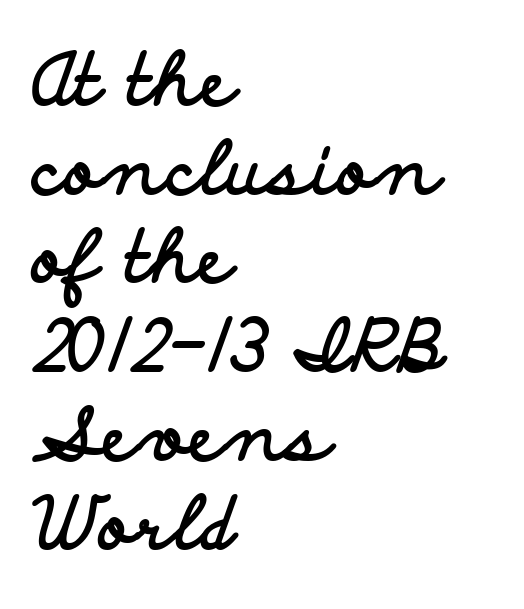
{"serif": "no", "bold": "yes", "weight": "bold", "width": "wide", "stroke_contrast": "low", "x_height": "small", "monospaced": "no", "underline": "no", "align": "left", "line_spacing": "normal", "line_spacing_ratio": 1.25, "letter_spacing": "normal", "letter_spacing_em": 0.0, "glyph_px": 71}
